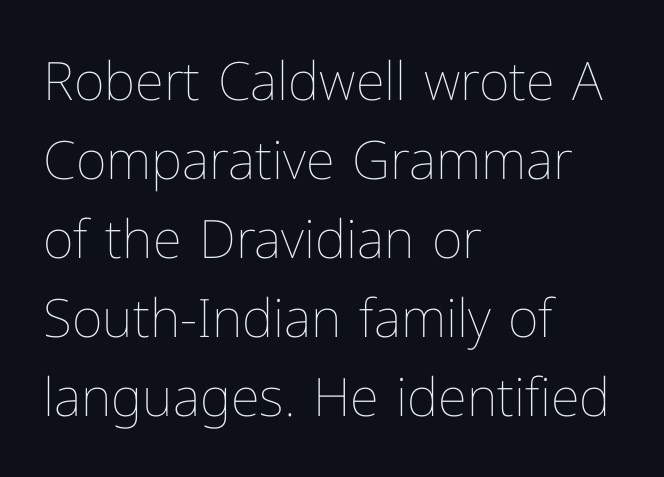
Upright lettering throughout. No extra tracking has been applied to these lines. The lines in this sample share a left origin and differ only in where they stop. Students, observe: this is what conventionally led text looks like. The strokes carry an ordinary text weight at most.
